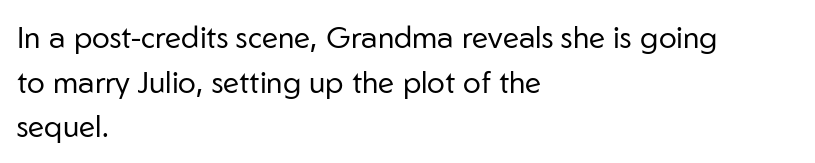
The image shows 30 px regular-weight sans-serif type, upright; set left-aligned, normal line spacing (1.49x), normal letter spacing, not underlined; low stroke contrast and a medium x-height.
